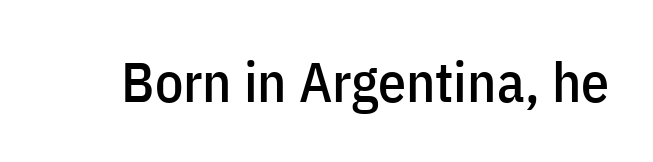
The image shows 56 px condensed sans-serif type, upright; set normal letter spacing, not underlined; low stroke contrast and a medium x-height.
